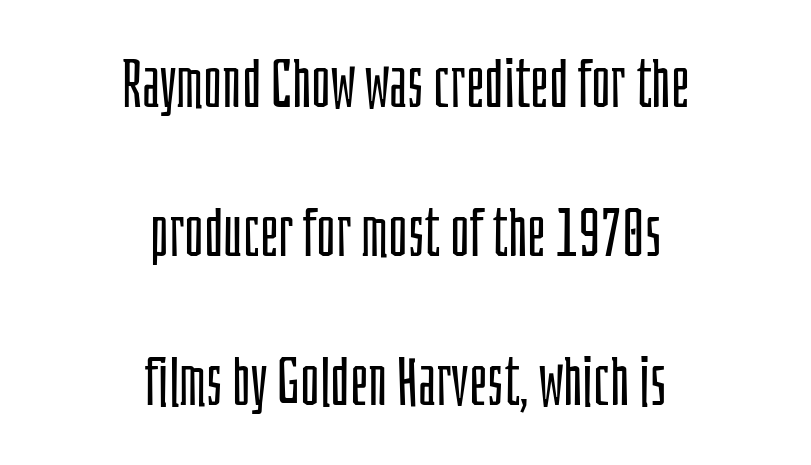
In CSS terms this would be text-align: center. Weight class: somewhere from thin through regular. Are there feet on the stems? There aren't — it's a sans. Underline: absent. This sample trades compactness for vertical openness between lines. The gaps between neighbouring characters are ordinary and unremarkable.
